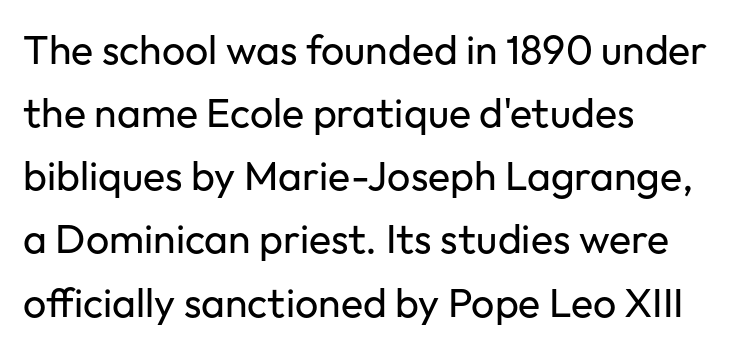
Q: Is the text bold? A: No.
Q: Is the text italic (slanted)? A: No, it is upright.
Q: Is the typeface a serif or a sans-serif typeface? A: Sans-serif.
Q: Is the text underlined? A: No.
Q: How is the paragraph aligned? A: Left-aligned.
Q: Is the spacing between letters normal or unusually wide? A: Normal.
Q: Is the spacing between lines tight, normal or loose? A: Normal.
Q: Width (condensed, normal, or wide)? A: Normal.
Q: Stroke contrast? A: Low.
Q: x-height? A: Medium.
Q: Monospaced? A: No.
